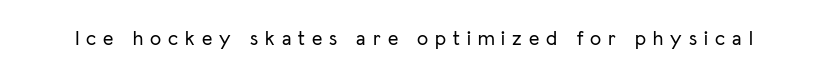
Q: Is the text italic (slanted)? A: No, it is upright.
Q: Is the text underlined? A: No.
Q: Is the spacing between letters normal or unusually wide? A: Unusually wide.
